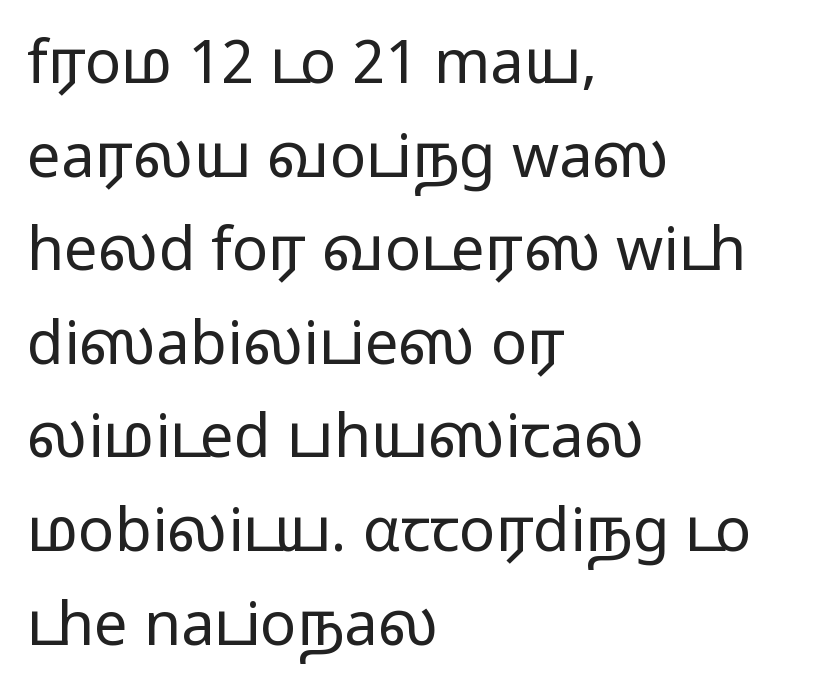
{"serif": "no", "italic": "no", "bold": "no", "weight": "regular", "width": "wide", "stroke_contrast": "low", "x_height": "medium", "monospaced": "no", "underline": "no", "align": "left", "line_spacing": "normal", "line_spacing_ratio": 1.56, "letter_spacing": "normal", "letter_spacing_em": 0.0, "glyph_px": 60}
